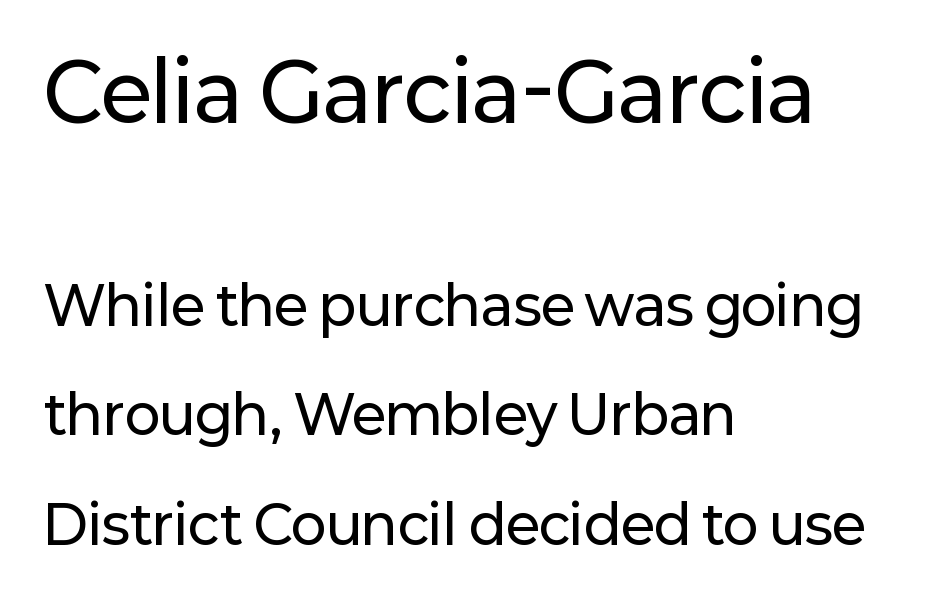
The image shows 80 px sans-serif type, upright; set left-aligned, loose line spacing (2.07x), normal letter spacing, not underlined; the first (top) block is 1.51x larger; low stroke contrast and a medium x-height.
